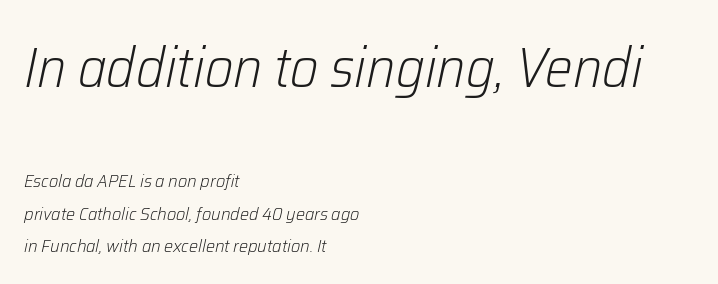
Q: Is the text bold? A: No.
Q: Is the text italic (slanted)? A: Yes, it leans right by about 12 degrees.
Q: Is the text underlined? A: No.
Q: How is the paragraph aligned? A: Left-aligned.
Q: Is the spacing between letters normal or unusually wide? A: Normal.
Q: Which block of text is set in a larger size, the first (top) or the second (bottom)? A: The first (top) one.
Q: Width (condensed, normal, or wide)? A: Normal.
Q: Stroke contrast? A: Low.
Q: x-height? A: Medium.
Q: Monospaced? A: No.
